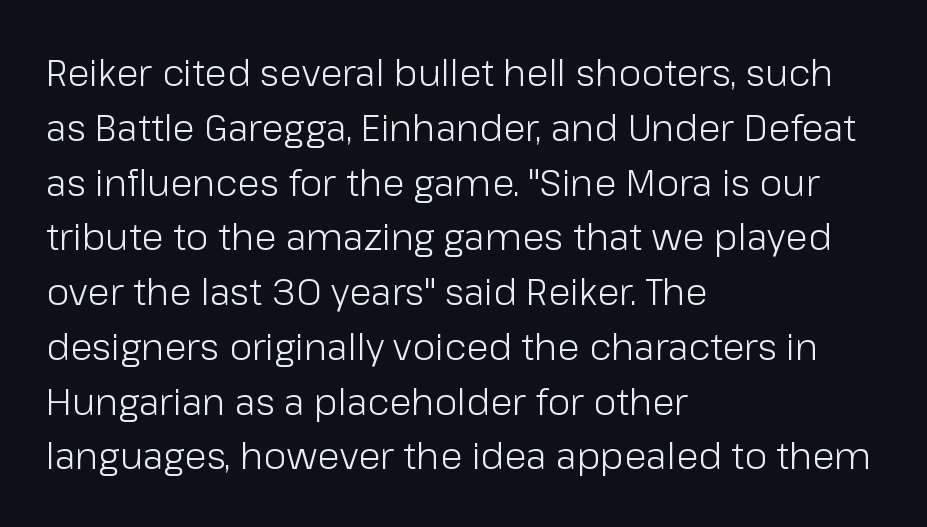
The face used here is proportionally spaced, like ordinary book or web type. Stem width sits at or under what a default text font uses. The passage is arranged the way most books set body copy — flush left. To sum up the face: it is a sans, with no serifs. Glance below the letters and you will spot only blank space. One glance says typical: line gaps are just what's usual.
